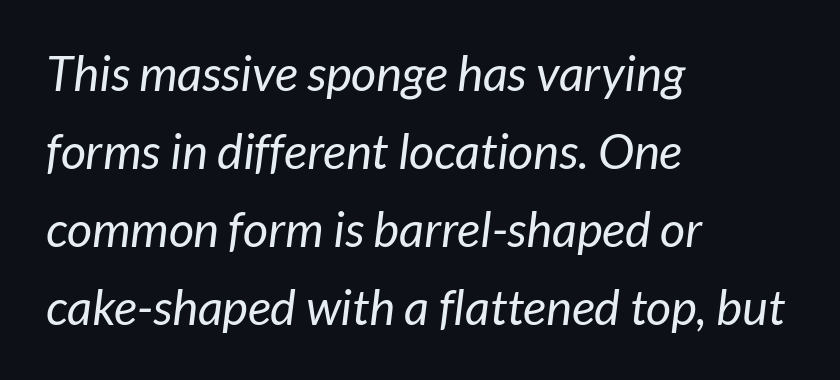
The vertical gap from one line to the next is medium. Varying glyph widths throughout — classic text-font behaviour. Stems and bowls with no extra thickness — not bold. Descenders hang freely into open space. The compositor pushed each line to the left boundary. The font family rendered here belongs to the sans-serif group.
